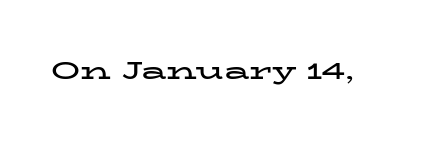
What stands out about the letter spacing? Nothing — it is the standard amount. Upright lettering throughout. Bold? Absolutely — the strokes are thick and heavy. The glyphs are unaccompanied by any horizontal stroke below them.
